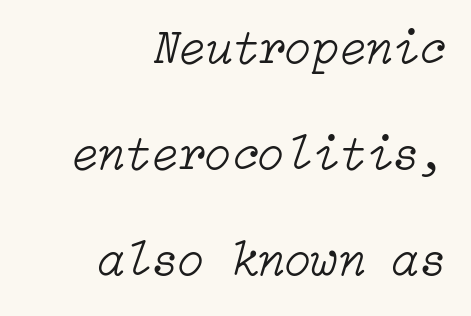
{"italic": "yes", "lean": "right", "slant_degrees": 15, "bold": "no", "weight": "light", "width": "normal", "stroke_contrast": "low", "x_height": "medium", "underline": "no", "align": "right", "line_spacing": "loose", "line_spacing_ratio": 2.16, "letter_spacing": "normal", "letter_spacing_em": 0.0, "glyph_px": 49}
